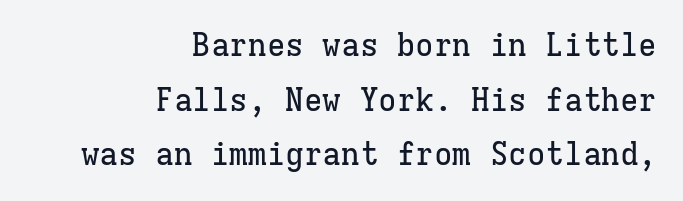
The letters stand upright; this is a roman face. These lines are composed in type with serifs. The rendering uses typewriter-style spacing with identical character cells. The letters sit at their default tracking, neither squeezed nor spread. The specimen omits any rule beneath the text block's lines.
